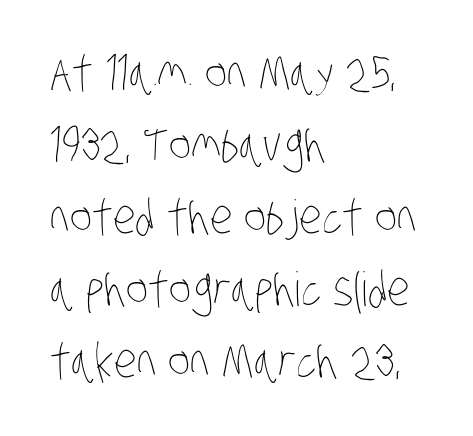
Short and long lines alike share a common starting point at left. Stem width sits at or under what a default text font uses. You could call the tracking neutral — neither tight nor loose. Successive baselines arrive at the customary interval. Is this a fixed-width face? No — the glyphs have proportional, varying widths.
